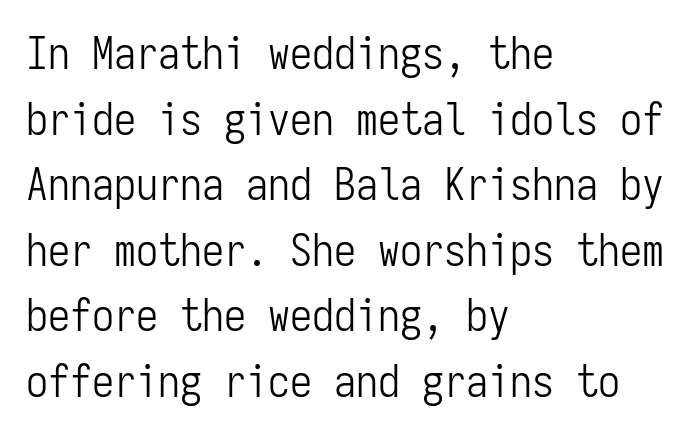
The image shows 44 px light, condensed sans-serif type, upright, monospaced; set left-aligned, normal line spacing (1.49x), normal letter spacing, not underlined; low stroke contrast and a medium x-height.
